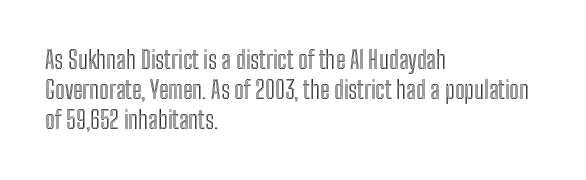
Q: Is the text italic (slanted)? A: No, it is upright.
Q: Is the text underlined? A: No.
Q: How is the paragraph aligned? A: Left-aligned.
Q: Is the spacing between letters normal or unusually wide? A: Normal.
